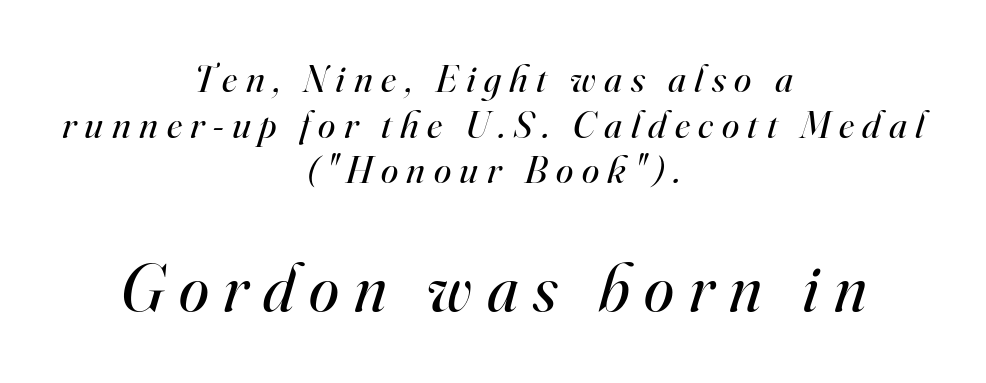
{"serif": "yes", "italic": "yes", "lean": "right", "slant_degrees": 16, "bold": "no", "weight": "regular", "width": "normal", "stroke_contrast": "high", "x_height": "small", "monospaced": "no", "underline": "no", "align": "center", "line_spacing_ratio": 1.17, "letter_spacing": "wide", "letter_spacing_em": 0.22, "larger_block": "second", "size_ratio": 1.74, "glyph_px": 68}
